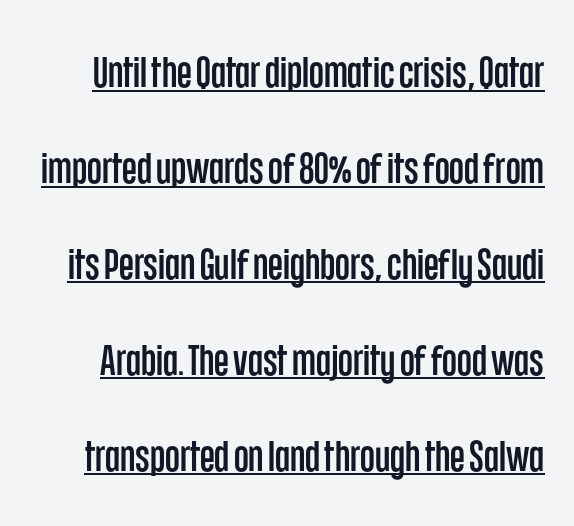
Q: Is the text italic (slanted)? A: No, it is upright.
Q: Is the typeface a serif or a sans-serif typeface? A: Sans-serif.
Q: Is the text underlined? A: Yes.
Q: Is the spacing between letters normal or unusually wide? A: Normal.
Q: Is the spacing between lines tight, normal or loose? A: Loose.
Q: Width (condensed, normal, or wide)? A: Condensed.
Q: Stroke contrast? A: Low.
Q: x-height? A: Large.
Q: Monospaced? A: No.
